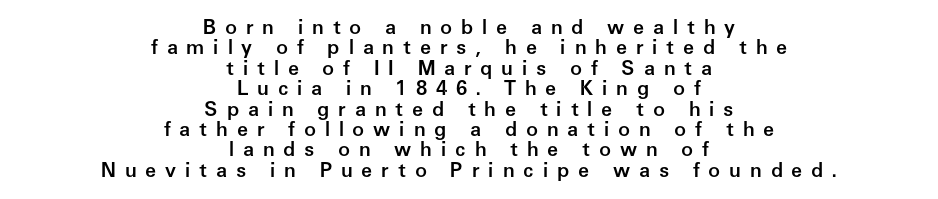
The image shows 20 px text type, upright; set centered, tight line spacing (1.02x), unusually wide letter spacing (+0.44 em), not underlined.
